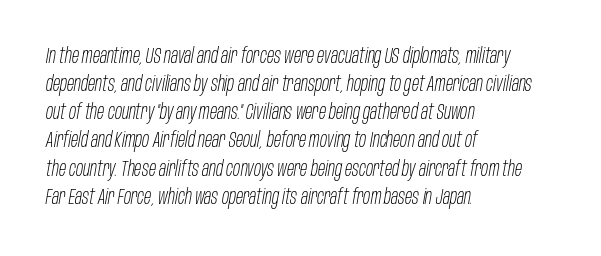
These lines are set flush left with a ragged right edge. The text carries the slant typical of an italic or oblique font. The block of text has a typical density, with ordinary space between rows. Vertical stems look standard width or narrower in stroke. Is the letter spacing exaggerated? No — it looks like the ordinary default. Type without underlining.
